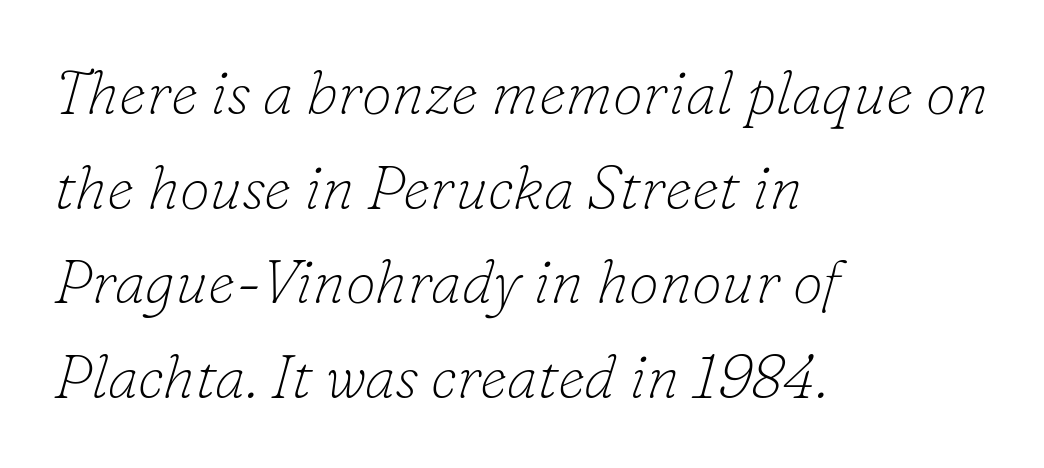
The image shows 61 px thin serif type, italic (leaning right); set left-aligned, normal line spacing (1.55x), normal letter spacing, not underlined; low stroke contrast and a small x-height.
